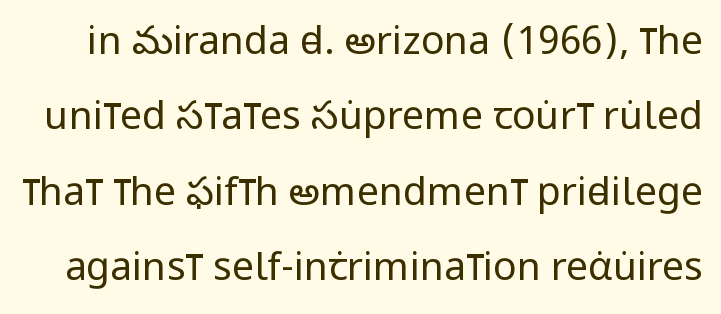
The image shows 39 px regular-weight, condensed sans-serif type, upright; set loose line spacing (1.93x), normal letter spacing, not underlined; low stroke contrast and a large x-height.
